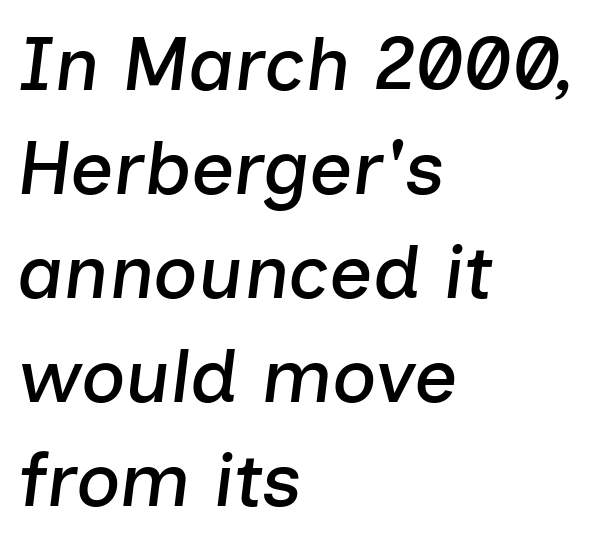
{"italic": "yes", "lean": "right", "slant_degrees": 7, "width": "normal", "stroke_contrast": "low", "x_height": "medium", "monospaced": "no", "underline": "no", "align": "left", "line_spacing": "normal", "line_spacing_ratio": 1.37, "letter_spacing": "normal", "letter_spacing_em": 0.0, "glyph_px": 76}
